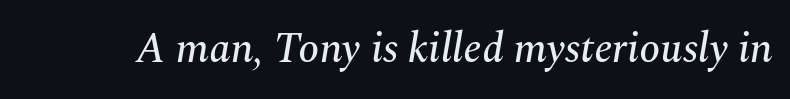
The image shows 42 px serif type, italic (leaning right); set normal letter spacing, not underlined; medium stroke contrast and a medium x-height.
